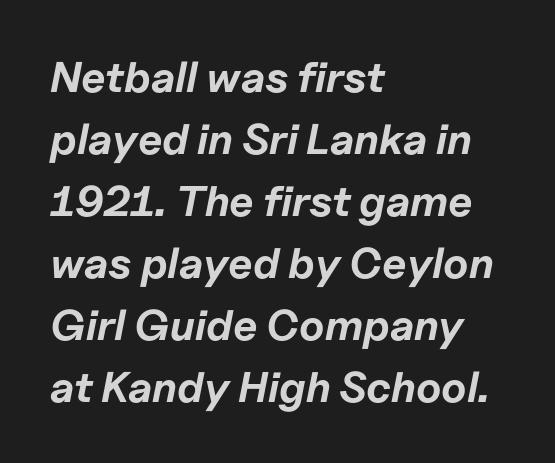
Q: Is the text bold? A: Yes.
Q: Is the text italic (slanted)? A: Yes, it leans right by about 11 degrees.
Q: Is the text underlined? A: No.
Q: How is the paragraph aligned? A: Left-aligned.
Q: Is the spacing between letters normal or unusually wide? A: Normal.
Q: Is the spacing between lines tight, normal or loose? A: Normal.
Q: Width (condensed, normal, or wide)? A: Normal.
Q: Stroke contrast? A: Low.
Q: x-height? A: Medium.
Q: Monospaced? A: No.
